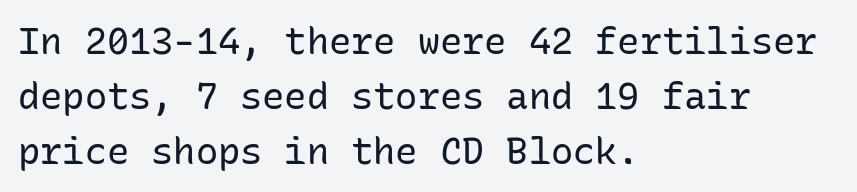
Quick note: interline space is typical. Every character here occupies the same horizontal width, giving the sample a typewriter-like rhythm. This sample uses an upright cut, with every glyph sitting square on the baseline. These lines are composed in type without serifs.
